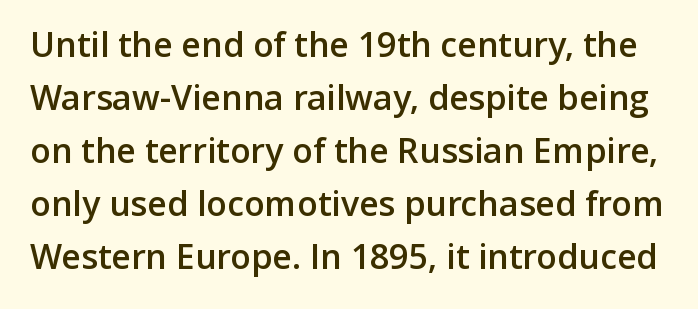
The image shows 34 px semibold sans-serif type, upright; set normal line spacing (1.56x), normal letter spacing, not underlined; low stroke contrast and a medium x-height.
